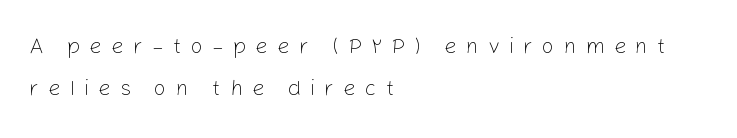
Q: Is the text bold? A: No.
Q: Is the text italic (slanted)? A: No, it is upright.
Q: Is the text underlined? A: No.
Q: How is the paragraph aligned? A: Left-aligned.
Q: Is the spacing between letters normal or unusually wide? A: Unusually wide.
Q: Is the spacing between lines tight, normal or loose? A: Loose.
